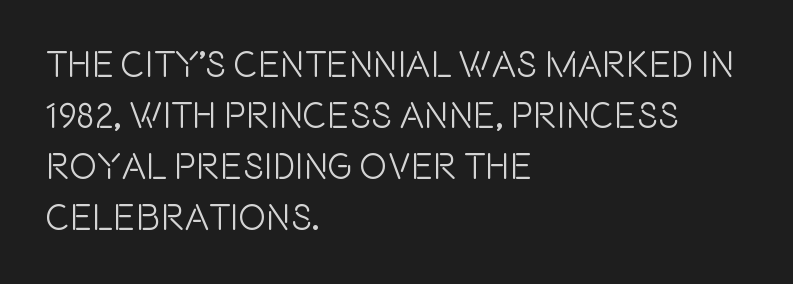
Q: Is the text italic (slanted)? A: No, it is upright.
Q: Is the typeface a serif or a sans-serif typeface? A: Sans-serif.
Q: Is the text underlined? A: No.
Q: How is the paragraph aligned? A: Left-aligned.
Q: Is the spacing between letters normal or unusually wide? A: Normal.
Q: Is the spacing between lines tight, normal or loose? A: Normal.
Q: Width (condensed, normal, or wide)? A: Condensed.
Q: x-height? A: Large.
Q: Monospaced? A: No.
